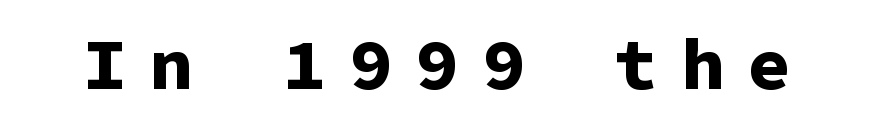
Q: Is the text bold? A: Yes.
Q: Is the text italic (slanted)? A: No, it is upright.
Q: Is the typeface a serif or a sans-serif typeface? A: Sans-serif.
Q: Is the text underlined? A: No.
Q: Is the spacing between letters normal or unusually wide? A: Unusually wide.
Q: Width (condensed, normal, or wide)? A: Normal.
Q: Stroke contrast? A: Low.
Q: x-height? A: Medium.
Q: Monospaced? A: Yes.
